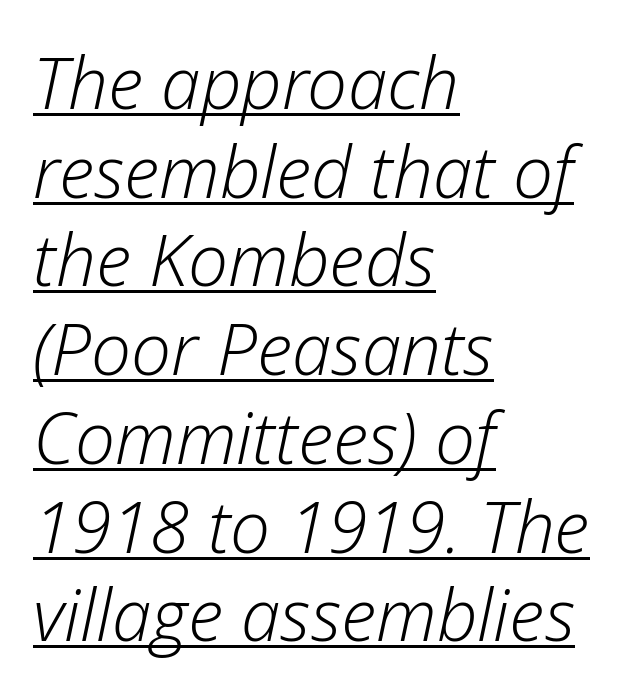
{"italic": "yes", "lean": "right", "slant_degrees": 12, "bold": "no", "weight": "light", "width": "normal", "stroke_contrast": "low", "x_height": "medium", "monospaced": "no", "underline": "yes", "align": "left", "line_spacing": "normal", "line_spacing_ratio": 1.25, "letter_spacing": "normal", "letter_spacing_em": 0.0, "glyph_px": 71}
